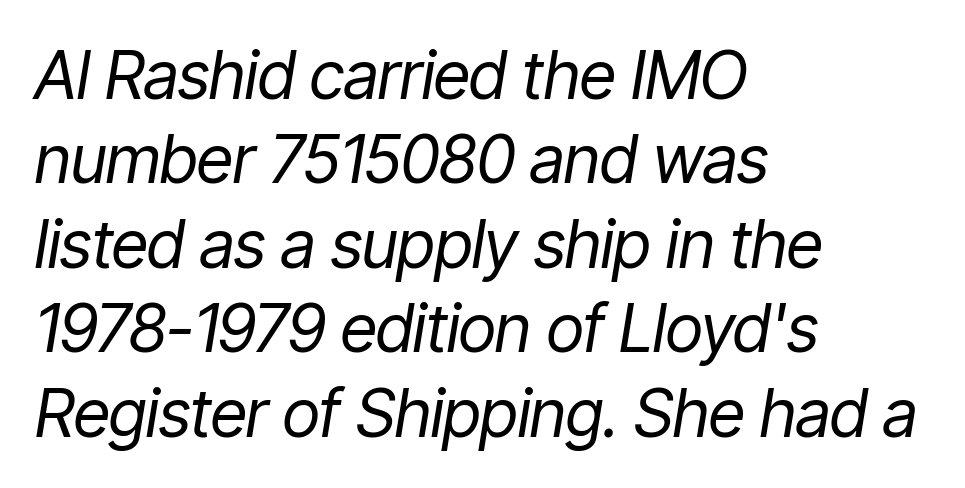
Compared with typical paragraphs, the rows here are spaced about the same. The space directly below the letters is spotless. This rendering uses left alignment, leaving the right contour irregular. Nothing unusual about the tracking: characters are spaced as the font intends. Here the designer chose a conventional face with non-uniform glyph widths. Is the type heavy? It reads as light-to-regular instead.
